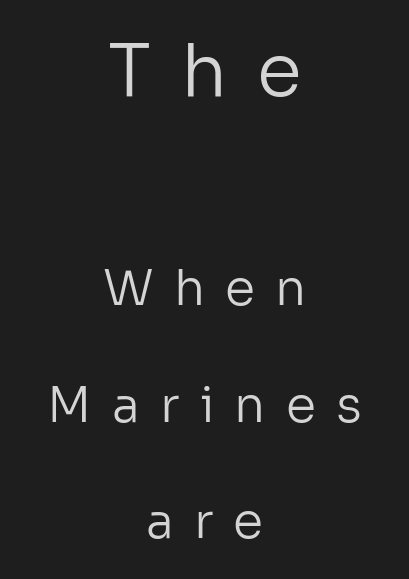
The image shows 73 px regular-weight sans-serif type, upright; set centered, loose line spacing (2.38x), unusually wide letter spacing (+0.41 em), not underlined; the first (top) block is 1.49x larger; low stroke contrast and a medium x-height.
